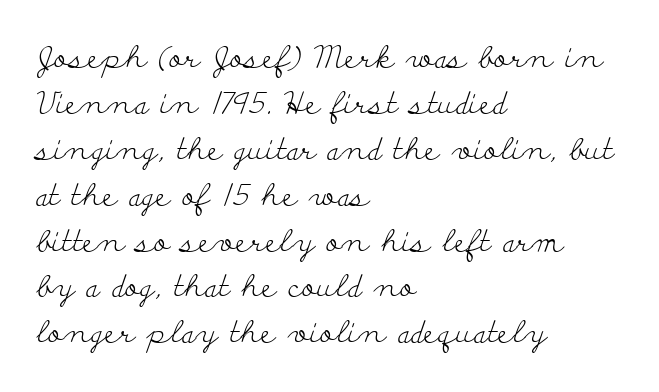
In terms of letterspacing, this is plain default setting. Descenders hang freely into open space. The face used here is seriffed, in the tradition of book romans. The vertical gap from one line to the next is medium. Think of a printed novel: that variable character pitch is what you see here.
